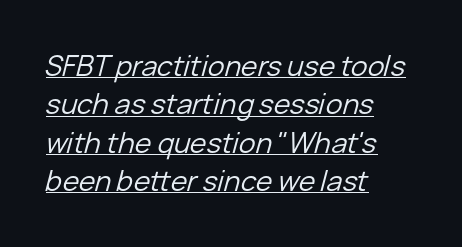
{"italic": "yes", "lean": "right", "slant_degrees": 15, "bold": "no", "weight": "regular", "width": "normal", "stroke_contrast": "low", "x_height": "medium", "monospaced": "no", "underline": "yes", "align": "left", "line_spacing": "normal", "line_spacing_ratio": 1.37, "letter_spacing": "normal", "letter_spacing_em": 0.0, "glyph_px": 28}
